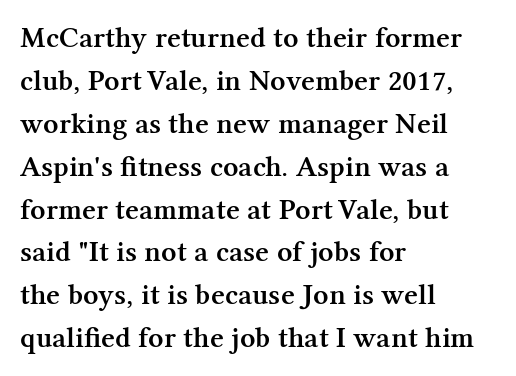
The characters display serif detailing at their extremities. Just letters on the line, the space beneath them empty. Moderately thickened strokes mark this as semibold type. You could not count columns in this text — the font is proportionally spaced. What stands out about the letter spacing? Nothing — it is the standard amount.
